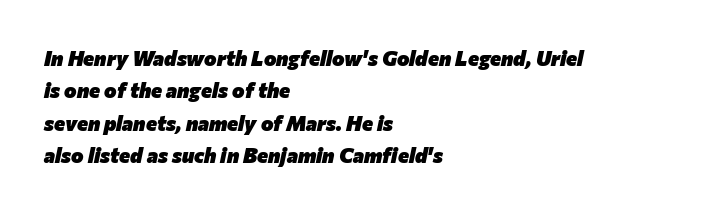
The image shows 21 px bold type, italic (leaning right); set left-aligned, normal line spacing (1.54x), normal letter spacing, not underlined.
